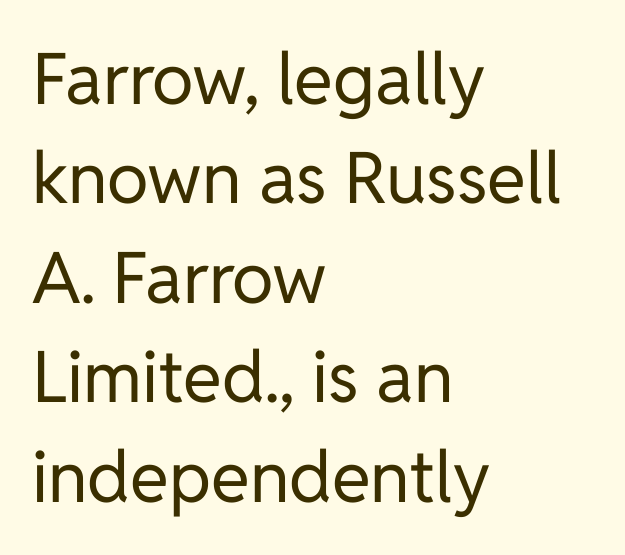
Q: Is the text bold? A: No.
Q: Is the text italic (slanted)? A: No, it is upright.
Q: Is the typeface a serif or a sans-serif typeface? A: Sans-serif.
Q: Is the text underlined? A: No.
Q: How is the paragraph aligned? A: Left-aligned.
Q: Is the spacing between letters normal or unusually wide? A: Normal.
Q: Is the spacing between lines tight, normal or loose? A: Normal.
Q: Width (condensed, normal, or wide)? A: Normal.
Q: Stroke contrast? A: Low.
Q: x-height? A: Medium.
Q: Monospaced? A: No.
